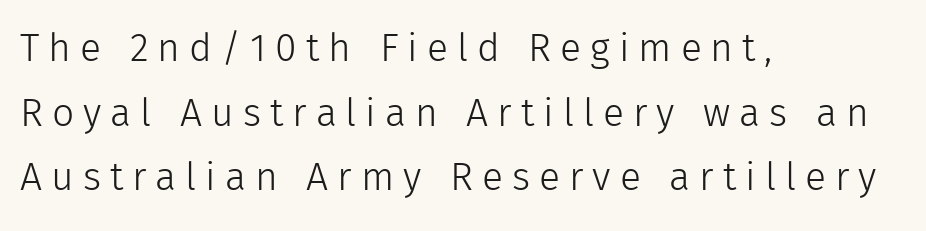
Q: Is the text bold? A: No.
Q: Is the text italic (slanted)? A: No, it is upright.
Q: Is the typeface a serif or a sans-serif typeface? A: Sans-serif.
Q: Is the text underlined? A: No.
Q: How is the paragraph aligned? A: Left-aligned.
Q: Is the spacing between letters normal or unusually wide? A: Unusually wide.
Q: Is the spacing between lines tight, normal or loose? A: Normal.
Q: Width (condensed, normal, or wide)? A: Normal.
Q: x-height? A: Medium.
Q: Monospaced? A: No.
